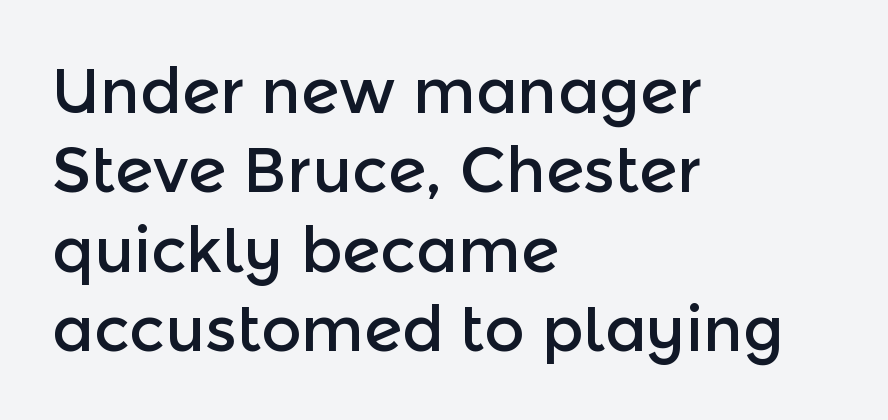
Tracking here is standard; glyphs follow each other at the usual distance. The strip under each line holds only bare page. The letters advance in unequal steps, a hallmark of proportional type. Nope, not italic — everything's standing straight. In terms of letterform style, serifs are entirely absent.
